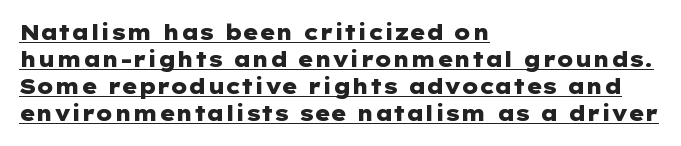
Q: Is the text bold? A: Yes.
Q: Is the text italic (slanted)? A: No, it is upright.
Q: Is the text underlined? A: Yes.
Q: How is the paragraph aligned? A: Left-aligned.
Q: Is the spacing between letters normal or unusually wide? A: Normal.
Q: Is the spacing between lines tight, normal or loose? A: Normal.
